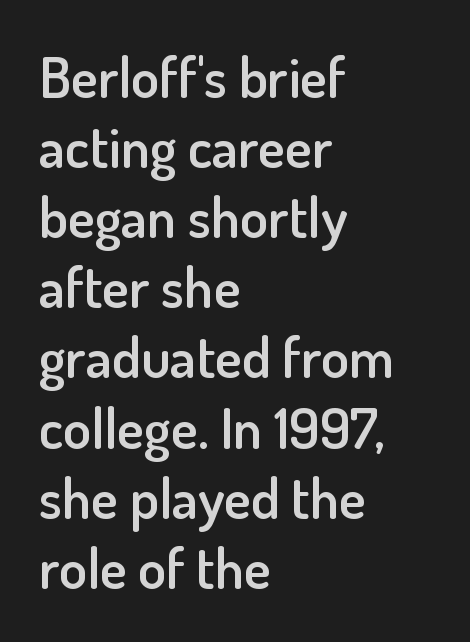
{"serif": "no", "italic": "no", "bold": "semi", "weight": "semibold", "width": "normal", "stroke_contrast": "low", "x_height": "small", "monospaced": "no", "underline": "no", "align": "left", "line_spacing_ratio": 1.23, "letter_spacing": "normal", "letter_spacing_em": 0.0, "glyph_px": 57}
